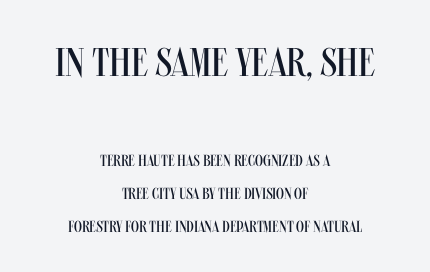
Q: Is the text bold? A: No.
Q: Is the text italic (slanted)? A: No, it is upright.
Q: Is the typeface a serif or a sans-serif typeface? A: Sans-serif.
Q: Is the text underlined? A: No.
Q: How is the paragraph aligned? A: Centered.
Q: Is the spacing between letters normal or unusually wide? A: Normal.
Q: Is the spacing between lines tight, normal or loose? A: Loose.
Q: Which block of text is set in a larger size, the first (top) or the second (bottom)? A: The first (top) one.
Q: Width (condensed, normal, or wide)? A: Condensed.
Q: Stroke contrast? A: Medium.
Q: x-height? A: Large.
Q: Monospaced? A: No.
